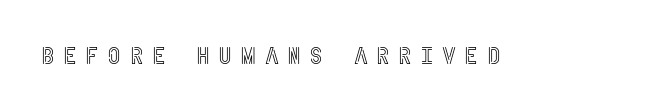
Does extra space separate the letters? Yes, quite a lot of it. The lettering stays uniformly vertical, giving the passage a roman look. The strip under each line holds only bare page.
